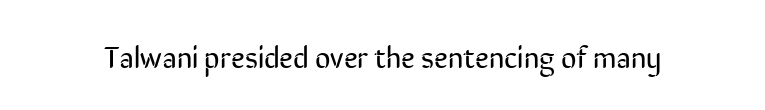
Think of a printed novel: that variable character pitch is what you see here. Are there feet on the stems? There aren't — it's a sans. The passage shown is not underscored anywhere. Ascenders rise straight up at ninety degrees.
